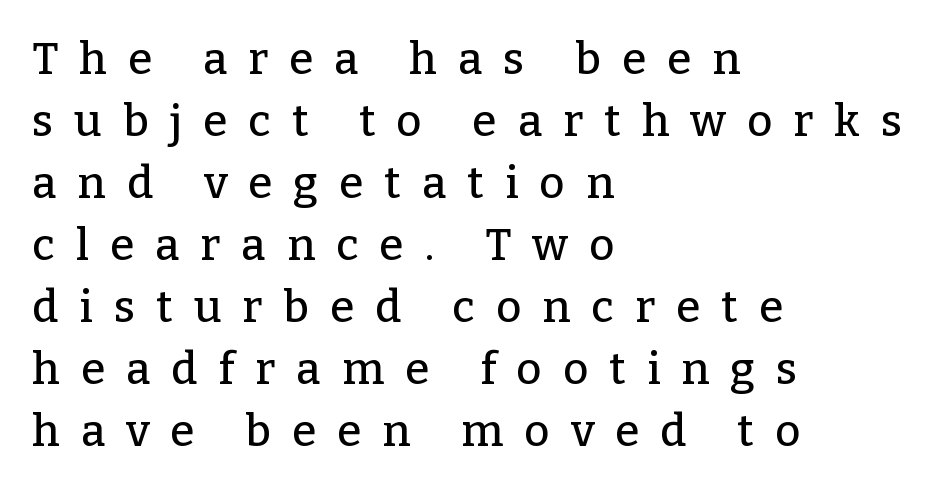
Each letter's strokes conclude with small projecting serifs. This sample is left-justified, so line endings fall wherever the words run out. Just letters on the line, the space beneath them empty. The face used here is rendered with a markedly widened letterfit.
